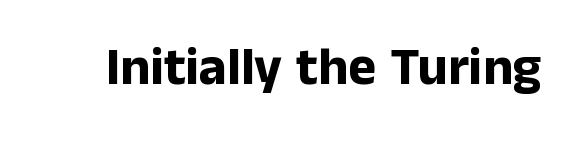
Nobody touched the tracking dial on this one. Character widths vary here, with narrow letters taking less room than wide ones. Heft: maximum for text — a bold. To sum up the face: it is a sans, with no serifs. Unmarked baselines from the first word to the last.
